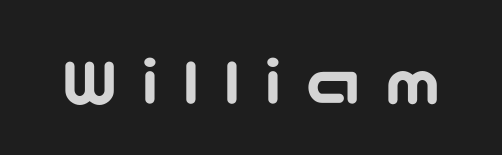
Q: Is the text italic (slanted)? A: No, it is upright.
Q: Is the typeface a serif or a sans-serif typeface? A: Sans-serif.
Q: Is the text underlined? A: No.
Q: Is the spacing between letters normal or unusually wide? A: Unusually wide.
Q: Width (condensed, normal, or wide)? A: Wide.
Q: Stroke contrast? A: Low.
Q: x-height? A: Medium.
